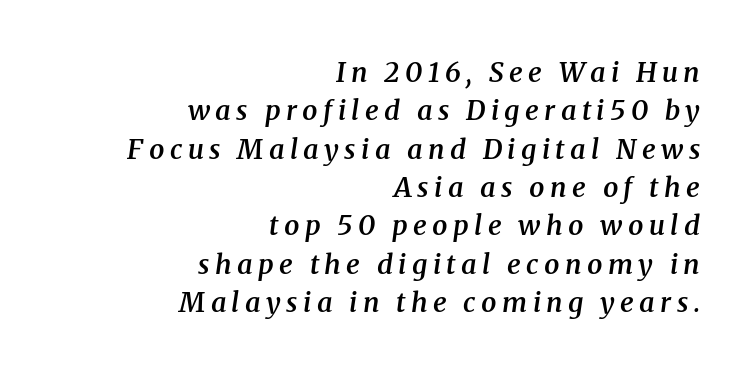
Q: Is the text bold? A: Semi-bold.
Q: Is the text italic (slanted)? A: Yes, it leans right by about 8 degrees.
Q: Is the text underlined? A: No.
Q: How is the paragraph aligned? A: Right-aligned.
Q: Is the spacing between letters normal or unusually wide? A: Unusually wide.
Q: Is the spacing between lines tight, normal or loose? A: Normal.
